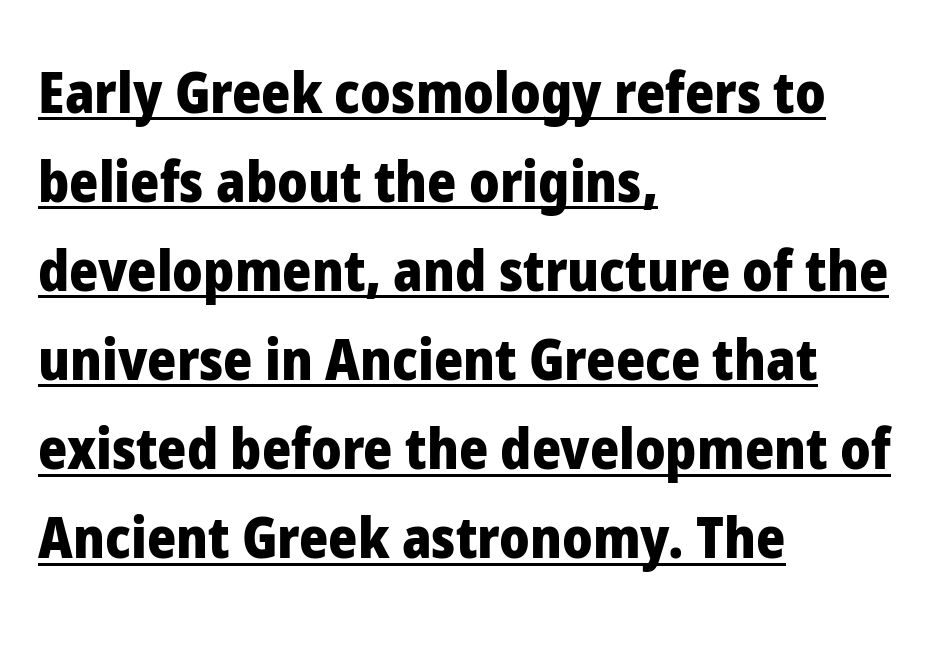
Do the characters align in a grid? No, the font is proportional. The words here are underlined. Notice how thick the strokes are: this is what a full bold looks like. The lettering holds an erect, upright posture throughout. Letterform terminals end flat and unadorned throughout the passage.
